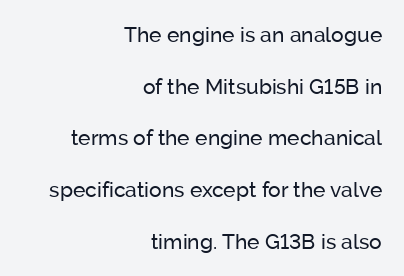
{"italic": "no", "bold": "no", "underline": "no", "align": "right", "line_spacing": "loose", "line_spacing_ratio": 2.46, "letter_spacing": "normal", "letter_spacing_em": 0.0, "glyph_px": 21}
